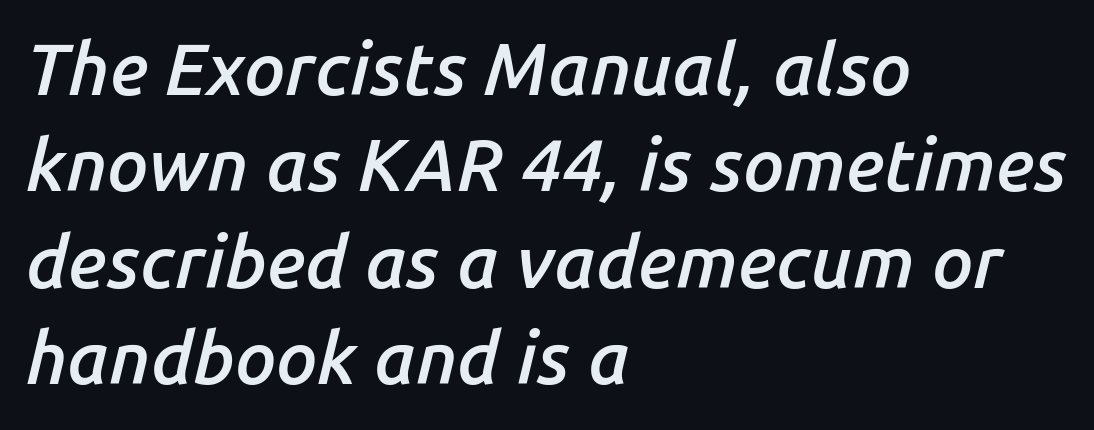
{"italic": "yes", "lean": "right", "slant_degrees": 14, "bold": "semi", "weight": "semibold", "width": "normal", "stroke_contrast": "low", "x_height": "medium", "monospaced": "no", "underline": "no", "align": "left", "line_spacing": "normal", "line_spacing_ratio": 1.32, "letter_spacing": "normal", "letter_spacing_em": 0.0, "glyph_px": 73}
